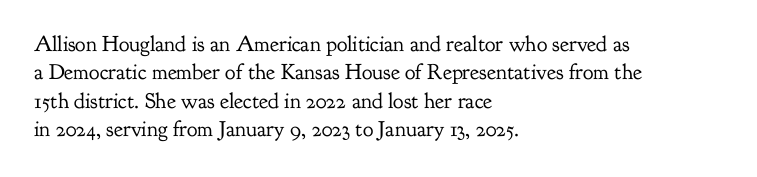
{"italic": "no", "bold": "no", "underline": "no", "align": "left", "line_spacing": "normal", "line_spacing_ratio": 1.29, "letter_spacing": "normal", "letter_spacing_em": 0.0, "glyph_px": 22}
